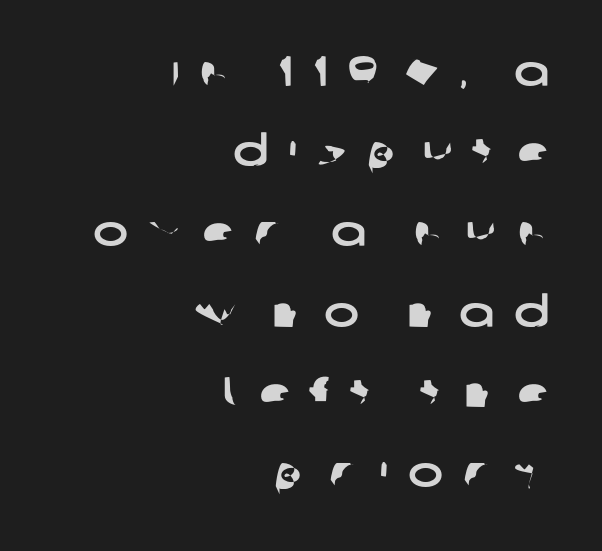
The image shows 42 px wide sans-serif type; set right-aligned, loose line spacing (1.91x), unusually wide letter spacing (+0.48 em), not underlined; low stroke contrast and a large x-height.
